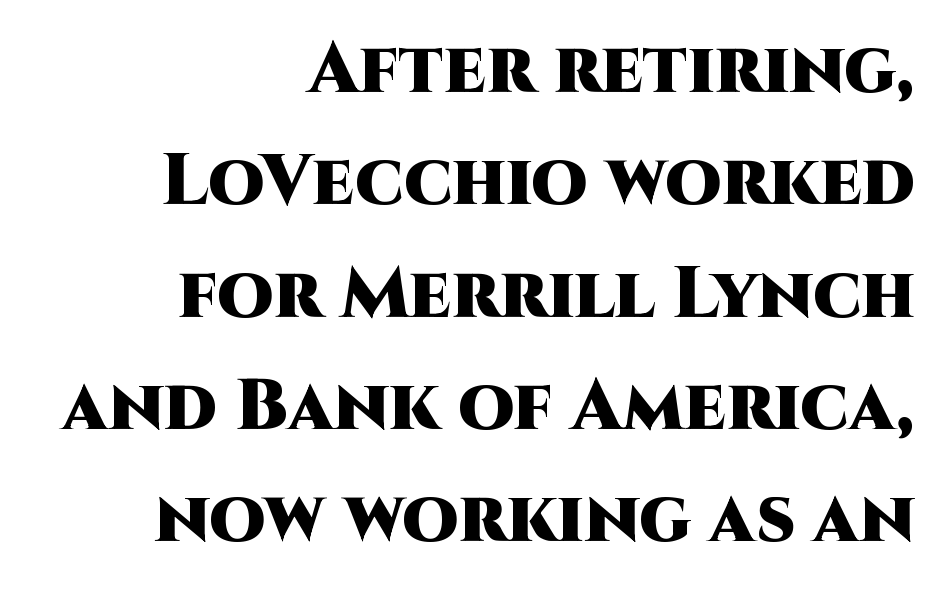
{"serif": "no", "italic": "no", "bold": "yes", "weight": "heavy", "width": "normal", "stroke_contrast": "high", "x_height": "large", "monospaced": "no", "underline": "no", "align": "right", "line_spacing": "normal", "line_spacing_ratio": 1.56, "letter_spacing": "normal", "letter_spacing_em": 0.0, "glyph_px": 72}
